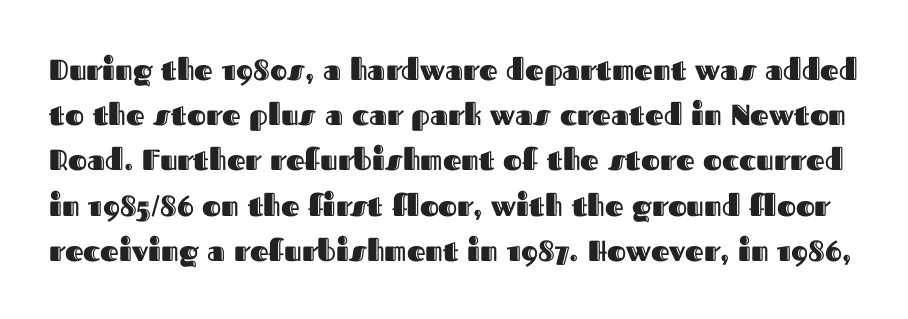
Q: Is the text italic (slanted)? A: No, it is upright.
Q: Is the text underlined? A: No.
Q: Is the spacing between letters normal or unusually wide? A: Normal.
Q: Is the spacing between lines tight, normal or loose? A: Normal.
Q: Width (condensed, normal, or wide)? A: Normal.
Q: x-height? A: Medium.
Q: Monospaced? A: No.
